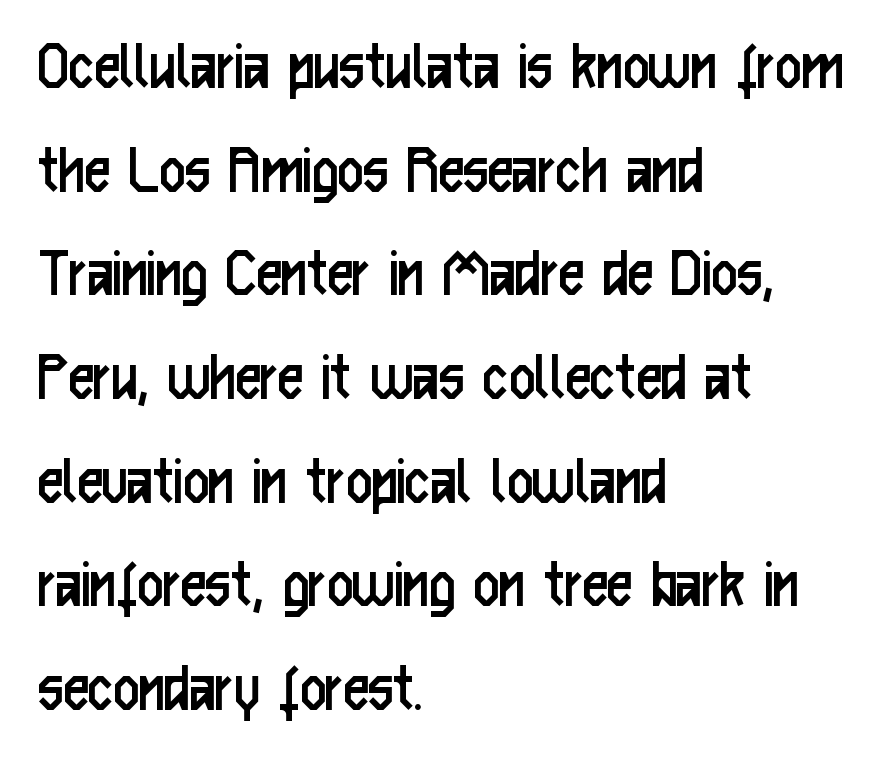
{"serif": "no", "italic": "no", "bold": "no", "weight": "regular", "width": "condensed", "stroke_contrast": "low", "x_height": "medium", "monospaced": "no", "underline": "no", "align": "left", "line_spacing": "normal", "line_spacing_ratio": 1.46, "letter_spacing": "normal", "letter_spacing_em": 0.0, "glyph_px": 71}
